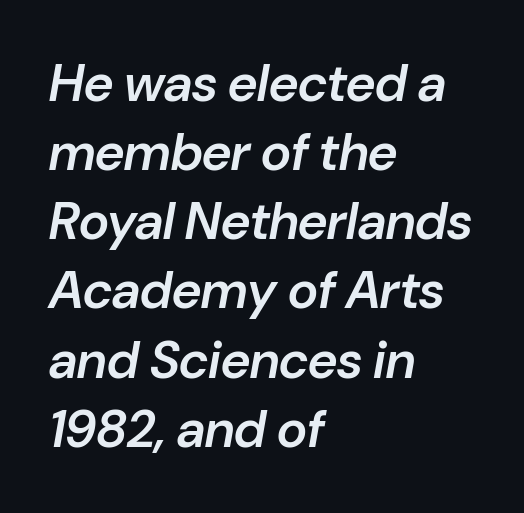
{"italic": "yes", "lean": "right", "slant_degrees": 10, "bold": "semi", "weight": "semibold", "width": "normal", "stroke_contrast": "low", "x_height": "medium", "monospaced": "no", "underline": "no", "align": "left", "line_spacing": "normal", "line_spacing_ratio": 1.33, "letter_spacing": "normal", "letter_spacing_em": 0.0, "glyph_px": 52}
